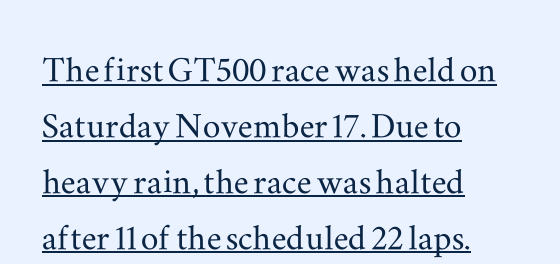
{"serif": "yes", "italic": "no", "width": "wide", "stroke_contrast": "medium", "x_height": "small", "monospaced": "no", "underline": "yes", "align": "left", "line_spacing": "normal", "line_spacing_ratio": 1.27, "letter_spacing": "normal", "letter_spacing_em": 0.0, "glyph_px": 44}
